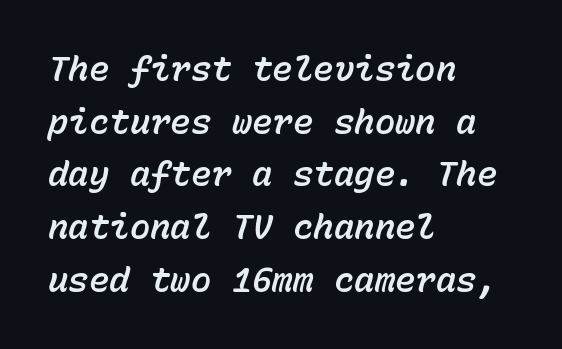
You could call the tracking neutral — neither tight nor loose. Looks like terminal output: every glyph gets an equal slot. The lines sit at an ordinary, default distance from one another. The text block is weighted toward the left margin, trailing off unevenly rightward.
